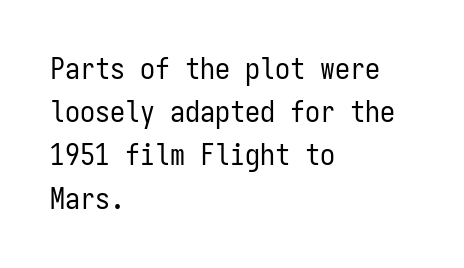
{"serif": "no", "italic": "no", "bold": "no", "weight": "regular", "width": "condensed", "stroke_contrast": "low", "x_height": "medium", "monospaced": "yes", "underline": "no", "align": "left", "line_spacing": "normal", "line_spacing_ratio": 1.44, "letter_spacing": "normal", "letter_spacing_em": 0.0, "glyph_px": 30}
